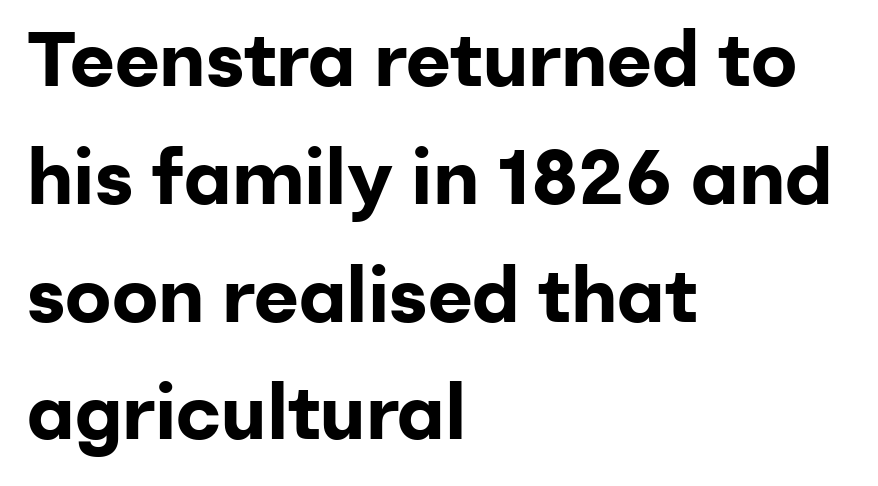
Here the designer chose a conventional face with non-uniform glyph widths. The gaps between neighbouring characters are ordinary and unremarkable. Baseline-to-baseline distance is the conventional proportion of letter height. The zone under the glyphs is completely vacant. Stroke thickness is high; the sample reads as a true bold.
